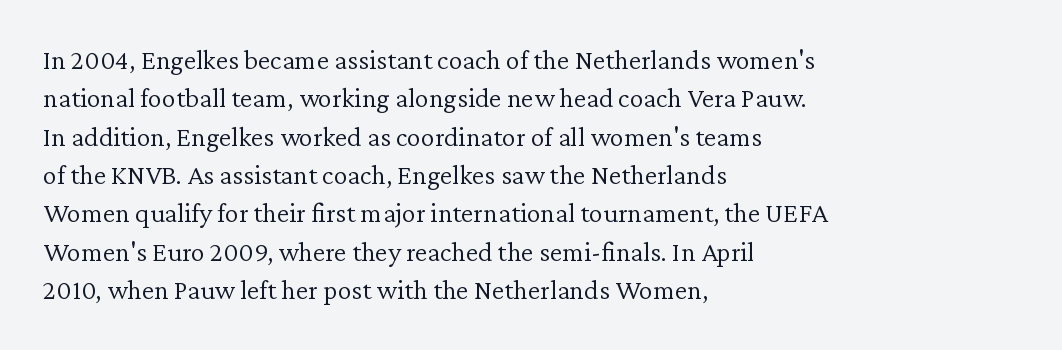
The image shows 28 px light serif type, upright; set left-aligned, normal line spacing (1.37x), normal letter spacing, not underlined; low stroke contrast and a medium x-height.
